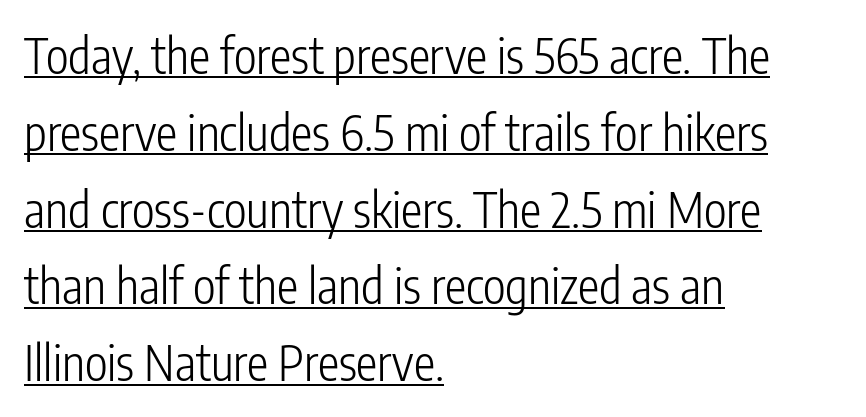
The image shows 48 px light, condensed sans-serif type, upright; set left-aligned, normal line spacing (1.6x), normal letter spacing, underlined; low stroke contrast and a medium x-height.
